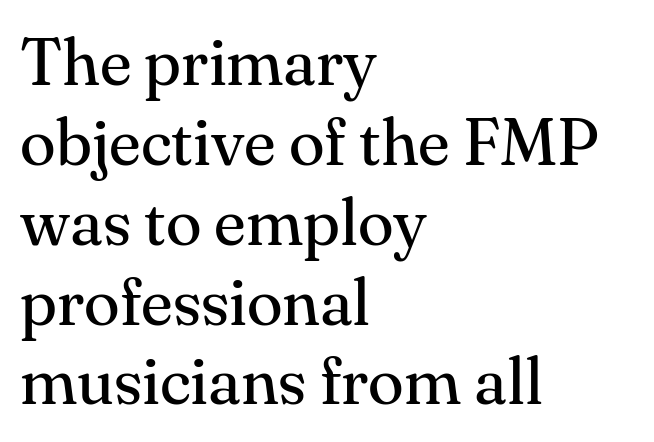
The image shows 66 px regular-weight serif type, upright; set left-aligned, line spacing 1.21x, normal letter spacing, not underlined; medium stroke contrast and a small x-height.
